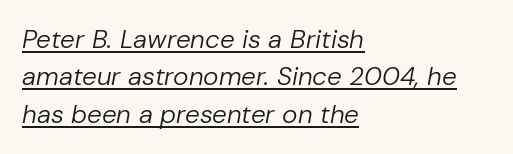
Leading: standard. Every word sits above its own underline. The letterforms sit at book weight or below. The lettering tilts uniformly, giving the passage an italic look. A typesetter would call this zero additional tracking. The lines are quadded left.
